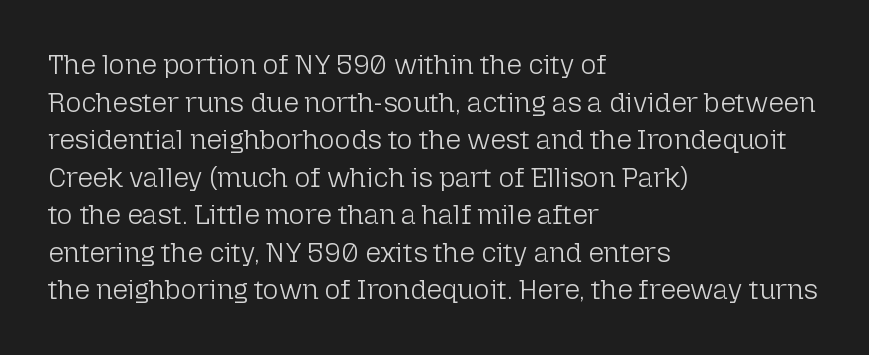
Notice how the stems are strictly vertical — no italics here. A bare baseline throughout the passage. Inter-character spacing is left at the font's built-in metrics. Vertical spacing — default. The ragged edge is on the right, which tells us the setting is flush left. The font sits on the lighter half of the weight spectrum, regular included.
